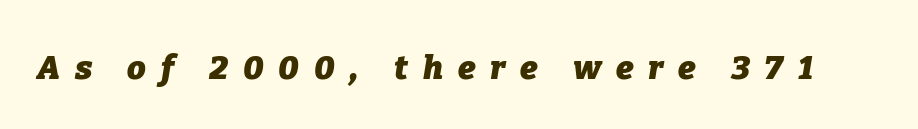
{"italic": "yes", "lean": "right", "slant_degrees": 9, "bold": "yes", "weight": "heavy", "width": "normal", "stroke_contrast": "low", "x_height": "medium", "monospaced": "no", "underline": "no", "letter_spacing": "wide", "letter_spacing_em": 0.45, "glyph_px": 33}
